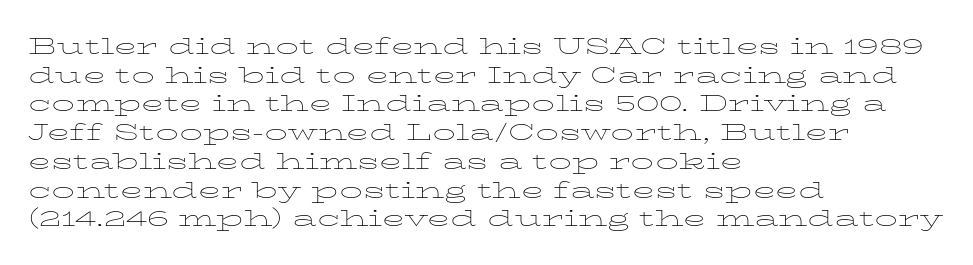
The image shows 23 px text type, upright; set left-aligned, normal line spacing (1.25x), normal letter spacing, not underlined.
